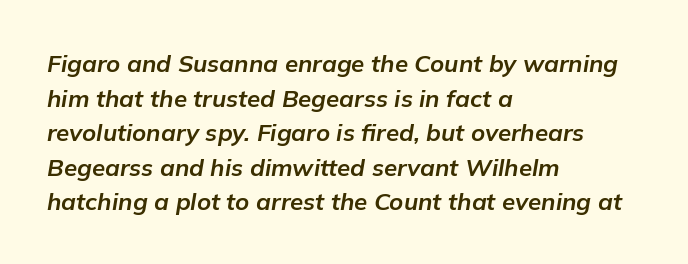
One-word summary of the alignment: left. The glyphs look as if they've been sheared to an angle. A dark, heavy texture on the line: the type is bold. The zone under the glyphs is completely vacant. A typesetter would call this zero additional tracking.
